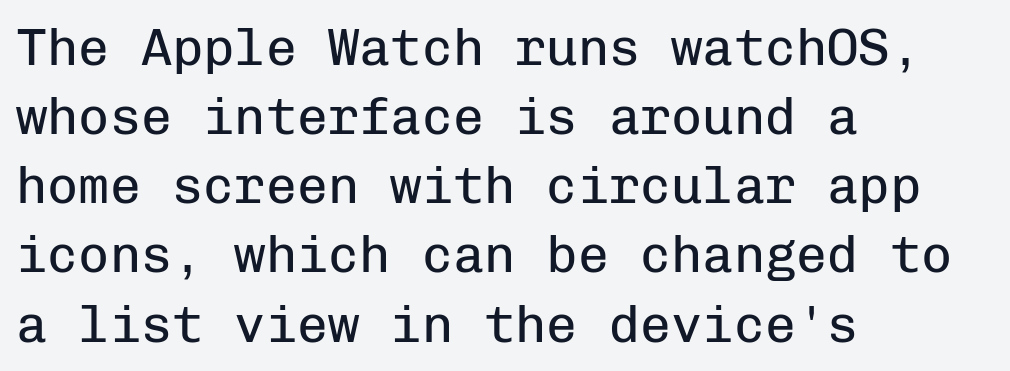
The image shows 52 px regular-weight sans-serif type, upright, monospaced; set left-aligned, normal line spacing (1.33x), normal letter spacing, not underlined; low stroke contrast and a medium x-height.
